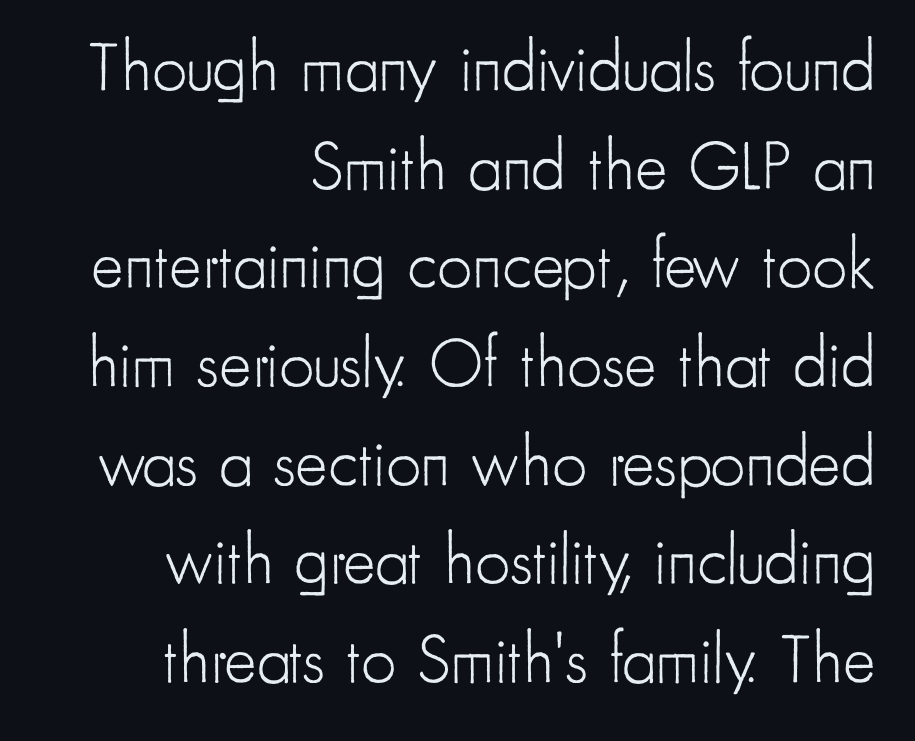
{"serif": "no", "italic": "no", "bold": "no", "weight": "light", "width": "condensed", "stroke_contrast": "low", "x_height": "small", "monospaced": "no", "underline": "no", "align": "right", "line_spacing": "normal", "line_spacing_ratio": 1.43, "letter_spacing": "normal", "letter_spacing_em": 0.0, "glyph_px": 69}
